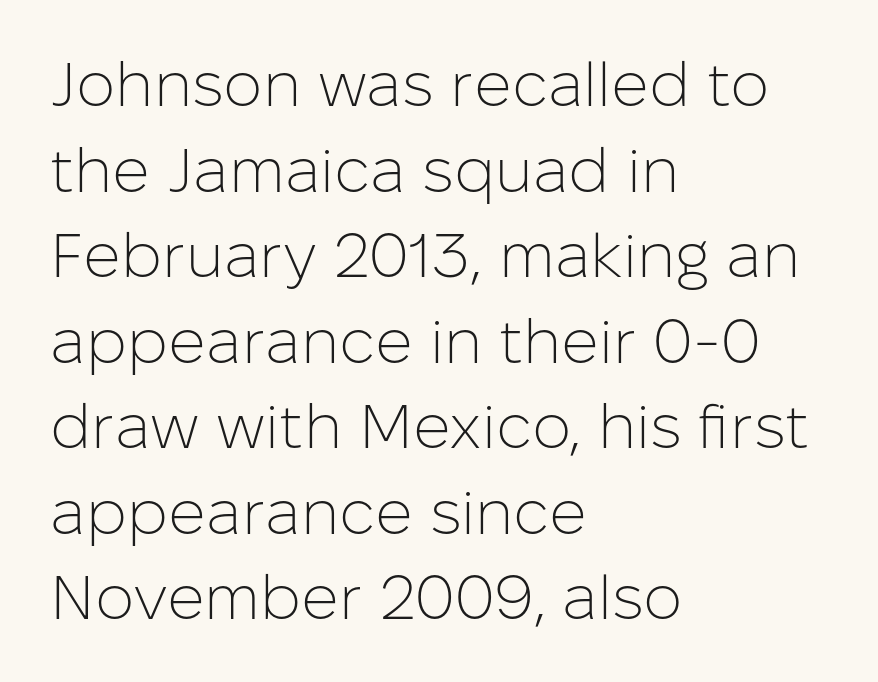
Q: Is the text bold? A: No.
Q: Is the text italic (slanted)? A: No, it is upright.
Q: Is the typeface a serif or a sans-serif typeface? A: Sans-serif.
Q: Is the text underlined? A: No.
Q: How is the paragraph aligned? A: Left-aligned.
Q: Is the spacing between letters normal or unusually wide? A: Normal.
Q: Is the spacing between lines tight, normal or loose? A: Normal.
Q: Width (condensed, normal, or wide)? A: Normal.
Q: Stroke contrast? A: Low.
Q: x-height? A: Medium.
Q: Monospaced? A: No.
